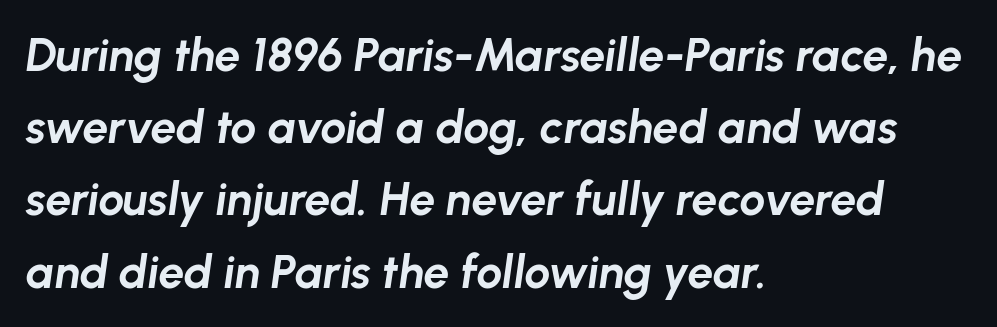
A bare baseline throughout the passage. Notice how the stems are inclined rather than vertical — that's the hallmark of italics. On the weight axis this lands at bold, roughly 700. This block has exactly the height ordinary leading produces. Inter-character spacing is left at the font's built-in metrics. Is the block centered? No — it sits flush against the left margin.
